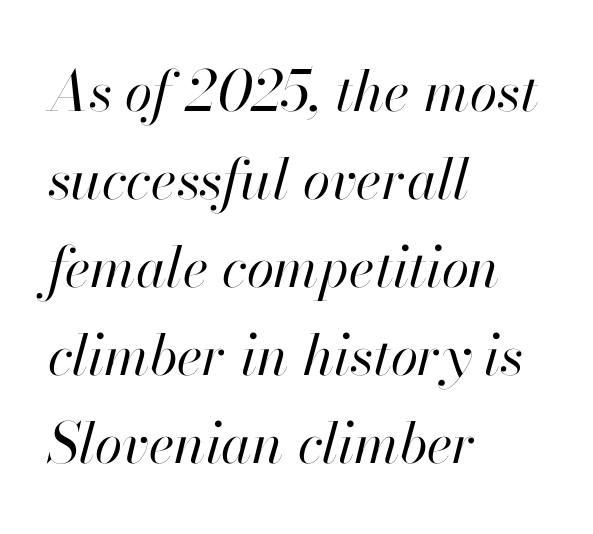
{"italic": "yes", "lean": "right", "slant_degrees": 13, "bold": "no", "weight": "regular", "width": "normal", "stroke_contrast": "high", "x_height": "small", "monospaced": "no", "underline": "no", "align": "left", "line_spacing": "normal", "line_spacing_ratio": 1.57, "letter_spacing": "normal", "letter_spacing_em": 0.0, "glyph_px": 56}
